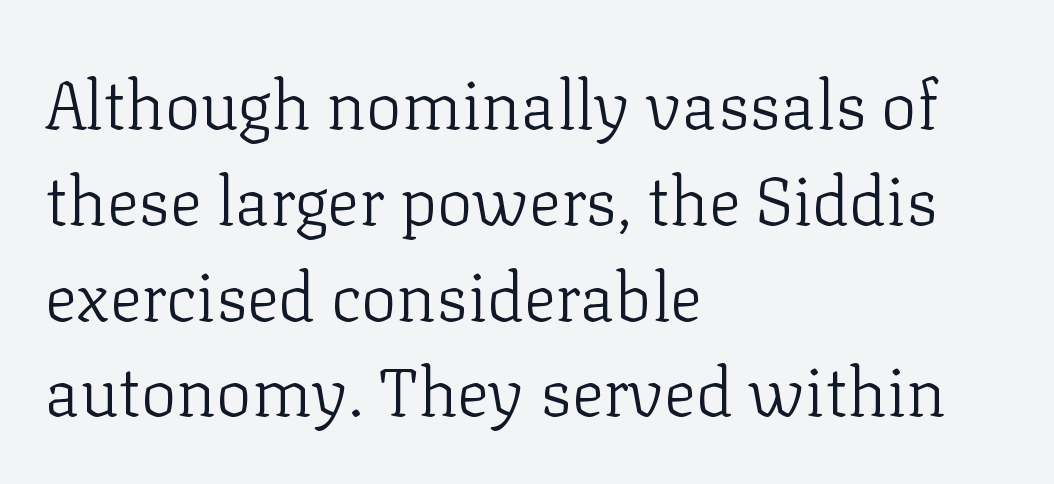
Q: Is the text bold? A: No.
Q: Is the text italic (slanted)? A: No, it is upright.
Q: Is the typeface a serif or a sans-serif typeface? A: Serif.
Q: Is the text underlined? A: No.
Q: How is the paragraph aligned? A: Left-aligned.
Q: Is the spacing between letters normal or unusually wide? A: Normal.
Q: Is the spacing between lines tight, normal or loose? A: Normal.
Q: Width (condensed, normal, or wide)? A: Normal.
Q: Stroke contrast? A: Low.
Q: x-height? A: Medium.
Q: Monospaced? A: No.
